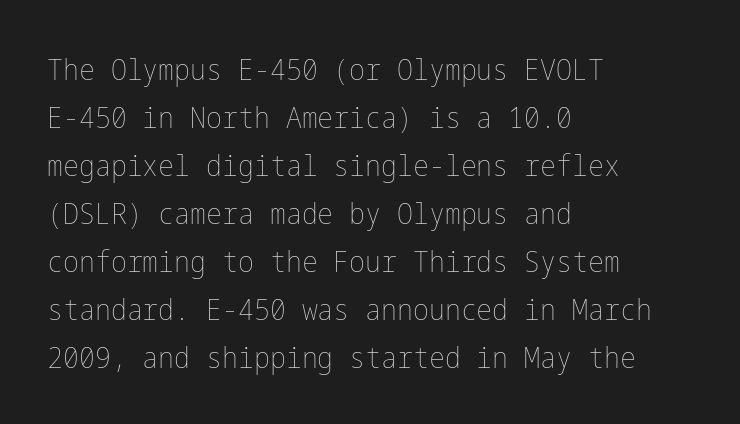
Q: Is the text bold? A: No.
Q: Is the text italic (slanted)? A: No, it is upright.
Q: Is the text underlined? A: No.
Q: How is the paragraph aligned? A: Left-aligned.
Q: Is the spacing between letters normal or unusually wide? A: Normal.
Q: Is the spacing between lines tight, normal or loose? A: Normal.
Q: Width (condensed, normal, or wide)? A: Condensed.
Q: Stroke contrast? A: Low.
Q: x-height? A: Medium.
